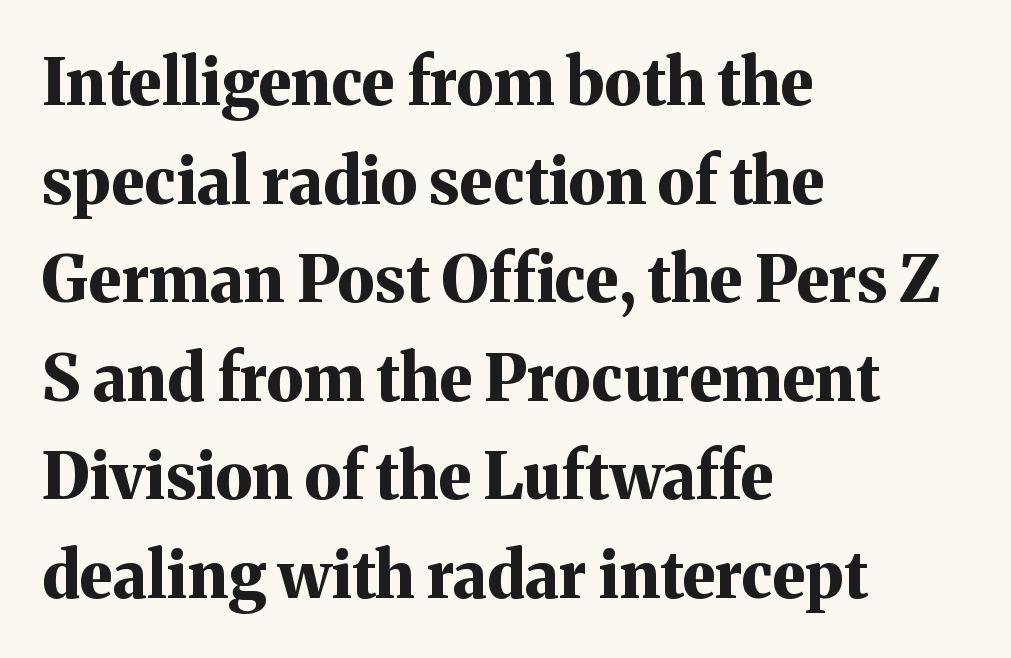
Observe the serifs anchoring each vertical stroke in this sample. Each glyph is drawn with heavy, bold strokes. When letters stand straight like this, we call the style roman or upright. The letters sit at their default tracking, neither squeezed nor spread. These lines are rendered in a variable-pitch font. What's the leading like? Ordinary, nothing unusual.
